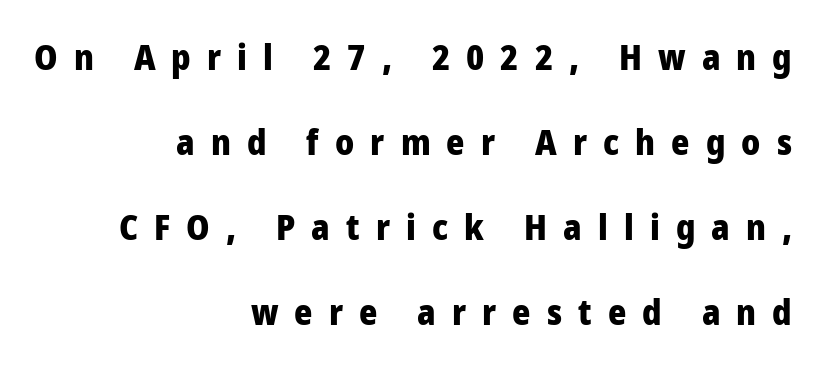
{"serif": "no", "italic": "no", "bold": "yes", "weight": "heavy", "width": "normal", "stroke_contrast": "low", "x_height": "medium", "monospaced": "no", "underline": "no", "align": "right", "line_spacing": "loose", "line_spacing_ratio": 2.43, "letter_spacing": "wide", "letter_spacing_em": 0.46, "glyph_px": 35}
